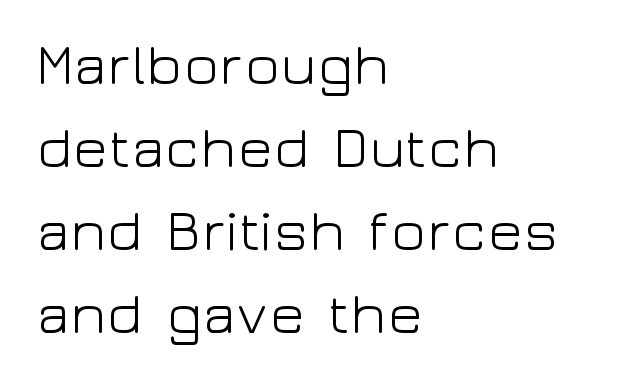
The image shows 58 px light, wide sans-serif type, upright; set left-aligned, normal line spacing (1.43x), normal letter spacing, not underlined; low stroke contrast and a medium x-height.
